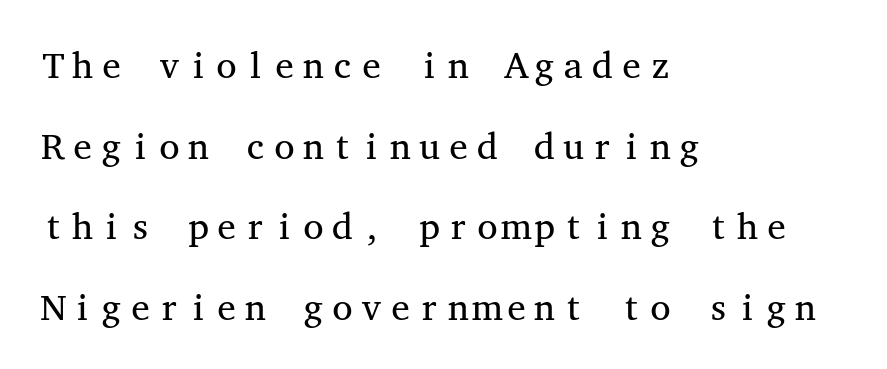
The image shows 37 px regular-weight, wide serif type, upright, monospaced; set left-aligned, loose line spacing (2.18x), normal letter spacing, not underlined; medium stroke contrast and a medium x-height.
